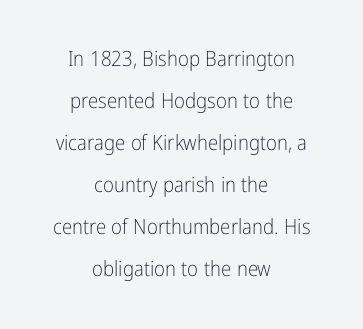
The space between consecutive lines is lavish. Typeset on center — no edge is straight. The axis of the letterforms is exactly vertical. The gaps between neighbouring characters are ordinary and unremarkable.
